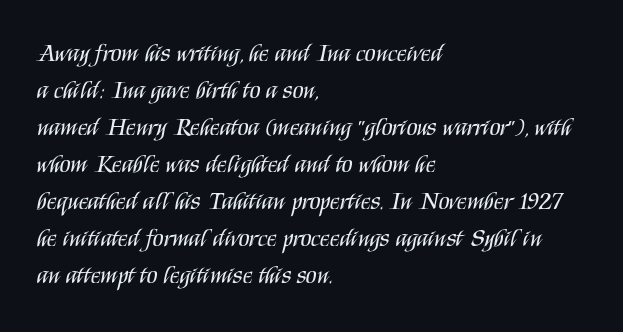
{"bold": "no", "underline": "no", "align": "left", "line_spacing": "normal", "line_spacing_ratio": 1.48, "letter_spacing": "normal", "letter_spacing_em": 0.0, "glyph_px": 25}
